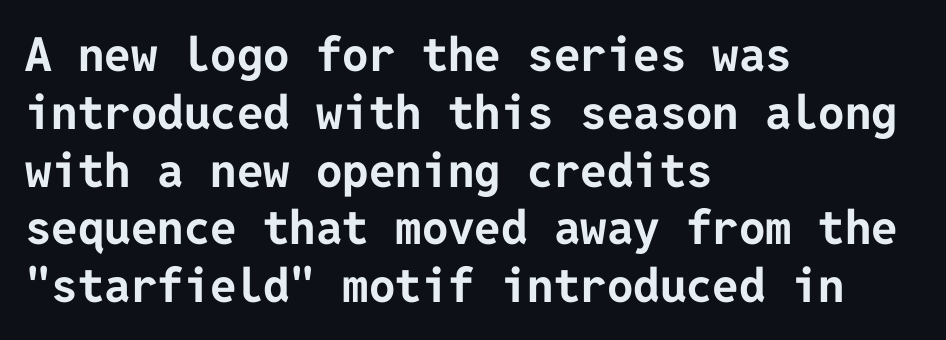
Q: Is the text bold? A: Yes.
Q: Is the text italic (slanted)? A: No, it is upright.
Q: Is the typeface a serif or a sans-serif typeface? A: Sans-serif.
Q: Is the text underlined? A: No.
Q: How is the paragraph aligned? A: Left-aligned.
Q: Is the spacing between letters normal or unusually wide? A: Normal.
Q: Width (condensed, normal, or wide)? A: Normal.
Q: Stroke contrast? A: Low.
Q: x-height? A: Medium.
